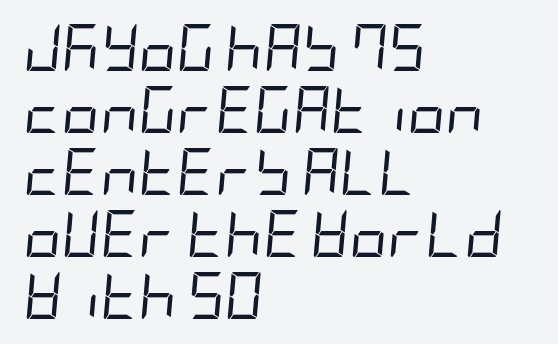
{"italic": "yes", "lean": "right", "slant_degrees": 5, "bold": "no", "weight": "regular", "width": "condensed", "stroke_contrast": "low", "x_height": "large", "underline": "no", "align": "left", "line_spacing": "normal", "line_spacing_ratio": 1.32, "letter_spacing": "normal", "letter_spacing_em": 0.0, "glyph_px": 47}
